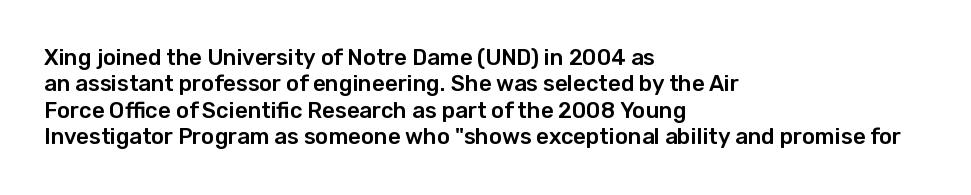
This rendering features lettering with no underline. Horizontal alignment here is leftward, the default for most running prose. These lines keep a tight, regular rhythm from letter to letter. A typesetter would mark this as roman, not italic.
